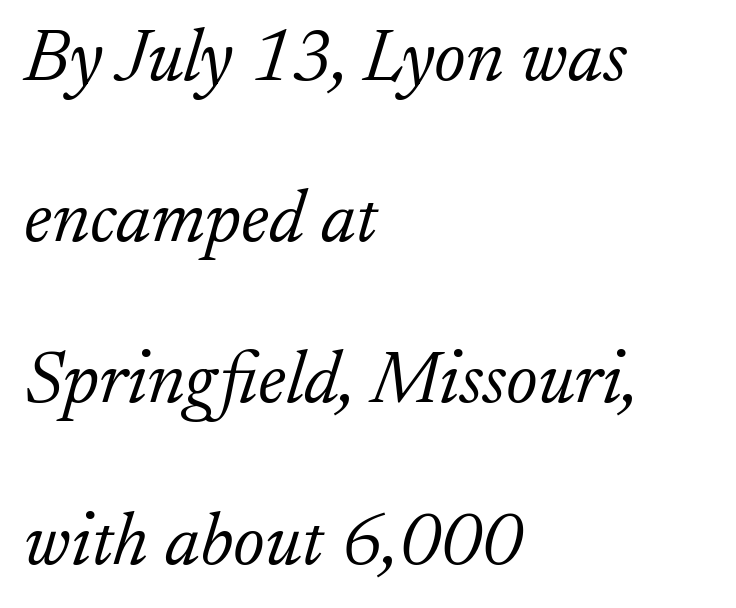
The cut favours lightness, reaching ordinary text weight at its darkest. Anything drawn beneath the words? Only blank space. The designer dialed line spacing up above the default. Visually the block forms a straight wall on the left and a jagged coastline on the right. Between one letter and the next there's only the usual sliver of space. The passage shown leans; its letterforms are oblique.
